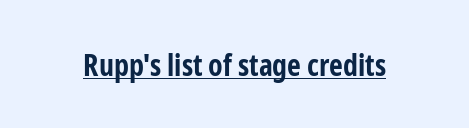
Q: Is the text bold? A: Yes.
Q: Is the text italic (slanted)? A: No, it is upright.
Q: Is the typeface a serif or a sans-serif typeface? A: Sans-serif.
Q: Is the text underlined? A: Yes.
Q: Is the spacing between letters normal or unusually wide? A: Normal.
Q: Width (condensed, normal, or wide)? A: Condensed.
Q: Stroke contrast? A: Low.
Q: x-height? A: Medium.
Q: Monospaced? A: No.
